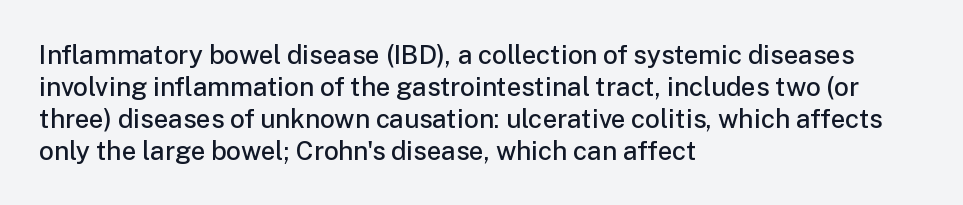
Each row of text sits above clean, open space. In CSS terms this would be text-align: left. Is the type bold? Partly — it's a semibold, heavier than regular but not fully bold. The font's upright variant was chosen for this text. Nothing unusual about the tracking: characters are spaced as the font intends.
